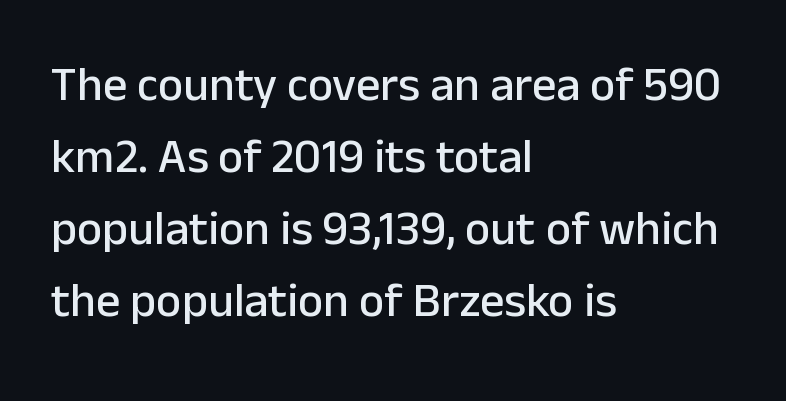
Q: Is the text italic (slanted)? A: No, it is upright.
Q: Is the typeface a serif or a sans-serif typeface? A: Sans-serif.
Q: Is the text underlined? A: No.
Q: How is the paragraph aligned? A: Left-aligned.
Q: Is the spacing between letters normal or unusually wide? A: Normal.
Q: Is the spacing between lines tight, normal or loose? A: Normal.
Q: Width (condensed, normal, or wide)? A: Normal.
Q: Stroke contrast? A: Low.
Q: x-height? A: Medium.
Q: Monospaced? A: No.
